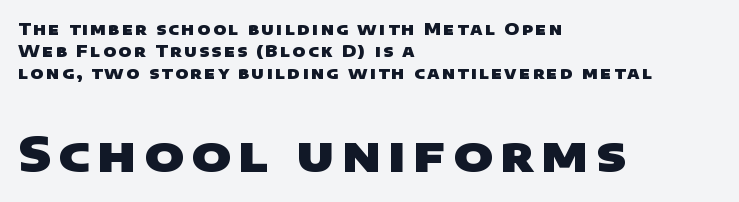
The image shows 48 px heavy, wide sans-serif type; set left-aligned, normal line spacing (1.37x), not underlined; the second (bottom) block is 3.0x larger; low stroke contrast and a large x-height.
